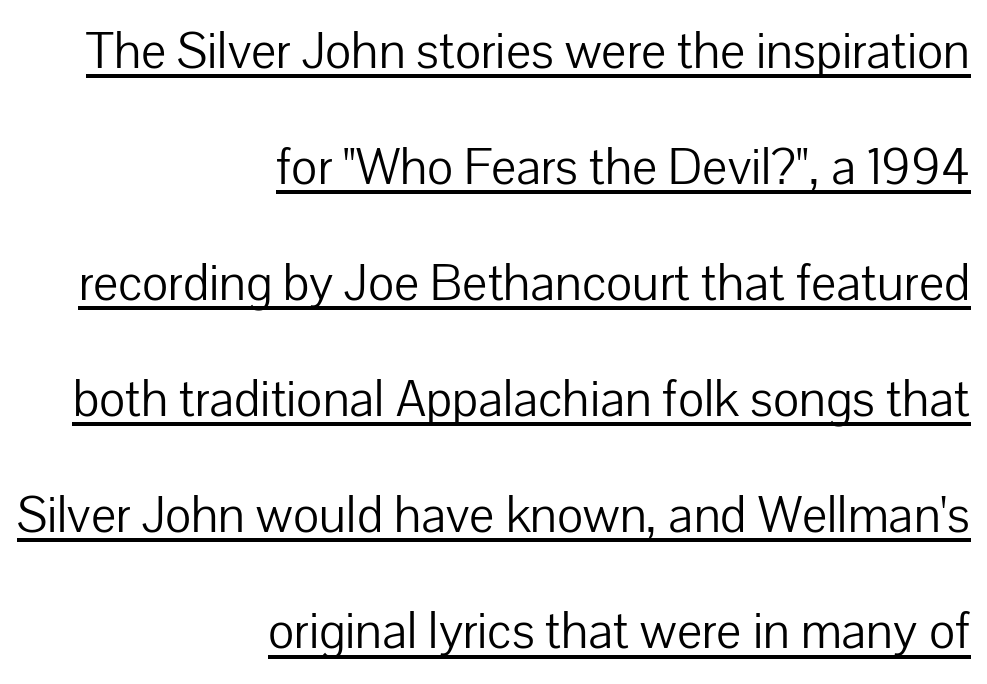
Q: Is the text bold? A: No.
Q: Is the text italic (slanted)? A: No, it is upright.
Q: Is the typeface a serif or a sans-serif typeface? A: Sans-serif.
Q: Is the text underlined? A: Yes.
Q: How is the paragraph aligned? A: Right-aligned.
Q: Is the spacing between letters normal or unusually wide? A: Normal.
Q: Is the spacing between lines tight, normal or loose? A: Loose.
Q: Width (condensed, normal, or wide)? A: Normal.
Q: Stroke contrast? A: Low.
Q: x-height? A: Medium.
Q: Monospaced? A: No.
